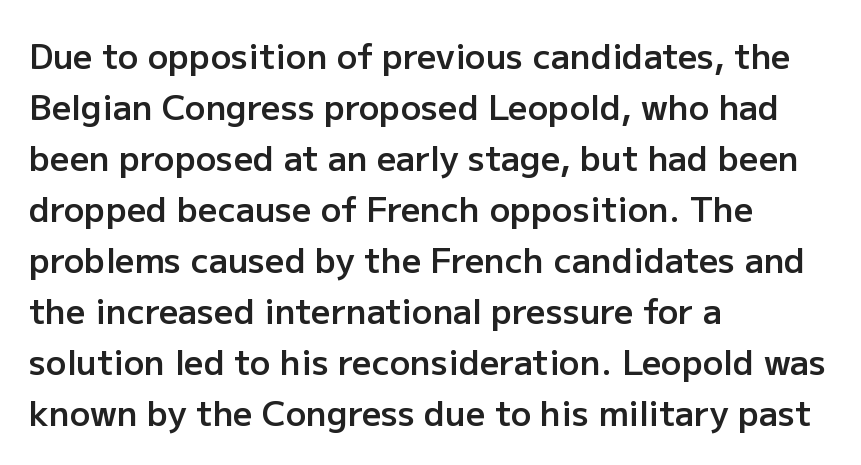
{"serif": "no", "italic": "no", "bold": "semi", "weight": "semibold", "width": "normal", "stroke_contrast": "low", "x_height": "medium", "monospaced": "no", "underline": "no", "align": "left", "line_spacing": "normal", "line_spacing_ratio": 1.5, "letter_spacing": "normal", "letter_spacing_em": 0.0, "glyph_px": 34}
